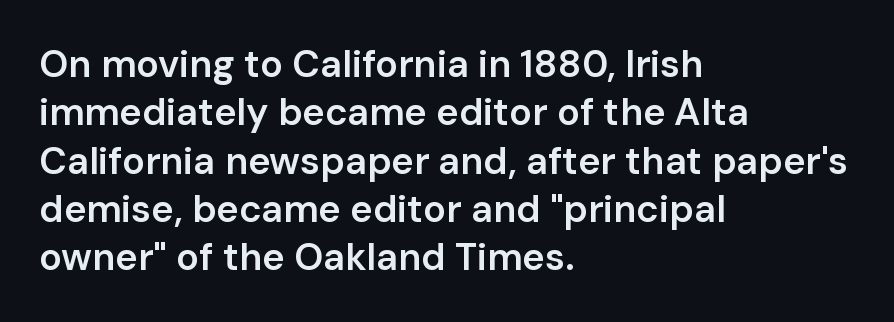
Honestly, the letter spacing is just normal — you wouldn't notice it. Horizontal bands of white between lines are of average thickness. Where is the straight margin? On the left. The passage shown is semibold, sitting just below true bold. Rendered with straight, roman letterforms. Each letter keeps its own natural width here, so spacing adapts to shape.
